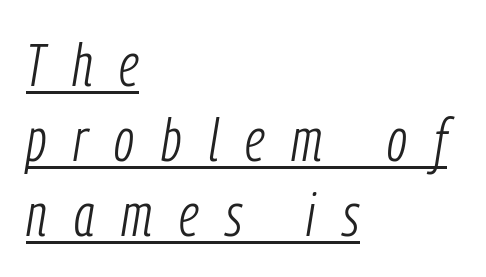
The image shows 61 px light, condensed type, italic (leaning right); set left-aligned, line spacing 1.23x, unusually wide letter spacing (+0.44 em), underlined; low stroke contrast and a medium x-height.
